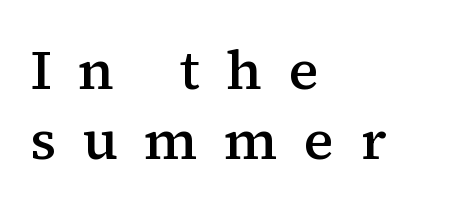
Is this a fixed-width face? No — the glyphs have proportional, varying widths. What kind of face is this? One with serifs. The type is letterspaced generously, with wide tracking. Italic? Not at all — the glyphs are vertical. Line starts are locked; line ends wander. Letters rest on an invisible, unmarked baseline.
